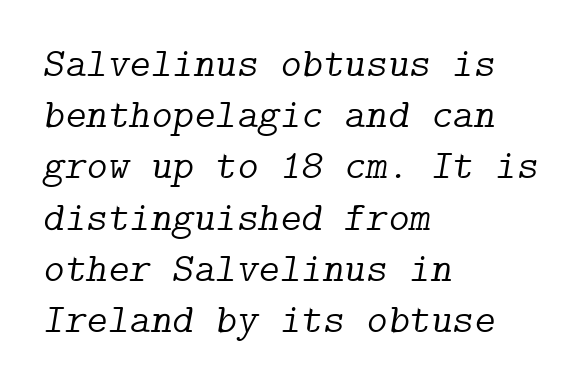
This rendering features lettering with no underline. Does the leading feel generous? No, just average. No extra ink here — the face is not bold. The paragraph has a hard left edge and a soft right edge.
